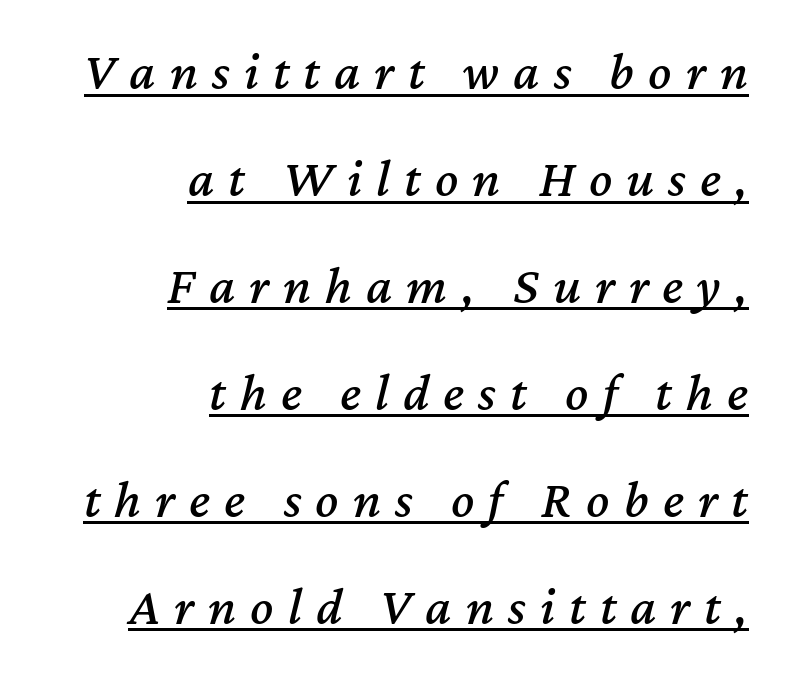
{"italic": "yes", "lean": "right", "slant_degrees": 12, "width": "normal", "stroke_contrast": "medium", "x_height": "medium", "monospaced": "no", "underline": "yes", "align": "right", "line_spacing": "loose", "line_spacing_ratio": 1.98, "letter_spacing": "wide", "letter_spacing_em": 0.26, "glyph_px": 54}
